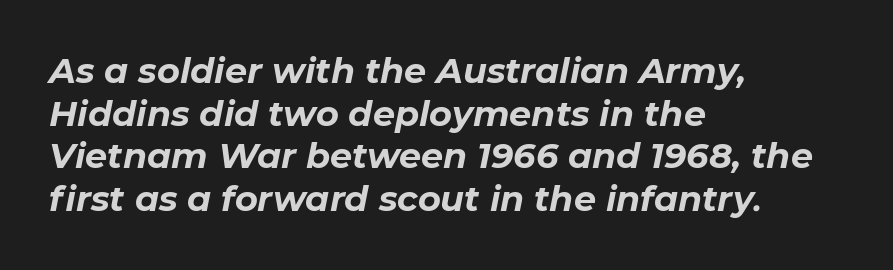
The image shows 35 px bold type, italic (leaning right); set left-aligned, line spacing 1.22x, normal letter spacing, not underlined; low stroke contrast and a medium x-height.
